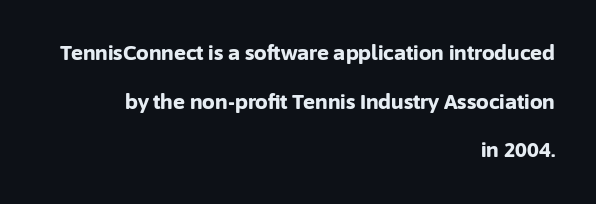
Q: Is the text bold? A: Yes.
Q: Is the text italic (slanted)? A: No, it is upright.
Q: Is the text underlined? A: No.
Q: How is the paragraph aligned? A: Right-aligned.
Q: Is the spacing between letters normal or unusually wide? A: Normal.
Q: Is the spacing between lines tight, normal or loose? A: Loose.
